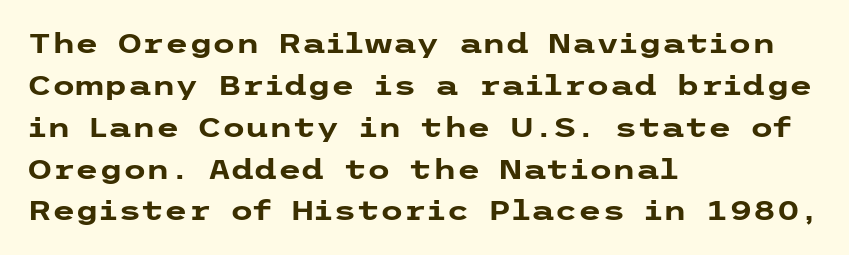
The image shows 27 px bold type, upright; set left-aligned, normal line spacing (1.55x), normal letter spacing, not underlined.
